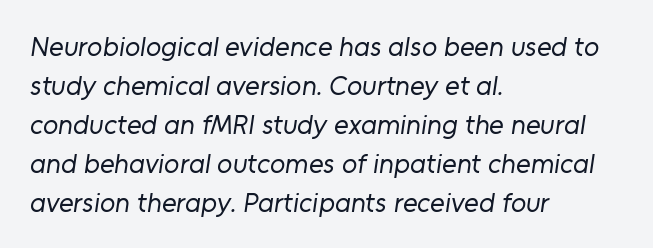
The image shows 28 px regular-weight sans-serif type; set left-aligned, normal line spacing (1.39x), normal letter spacing, not underlined; low stroke contrast and a medium x-height.
